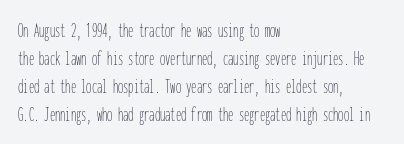
The image shows 21 px text type, upright; set left-aligned, normal line spacing (1.34x), normal letter spacing, not underlined.
